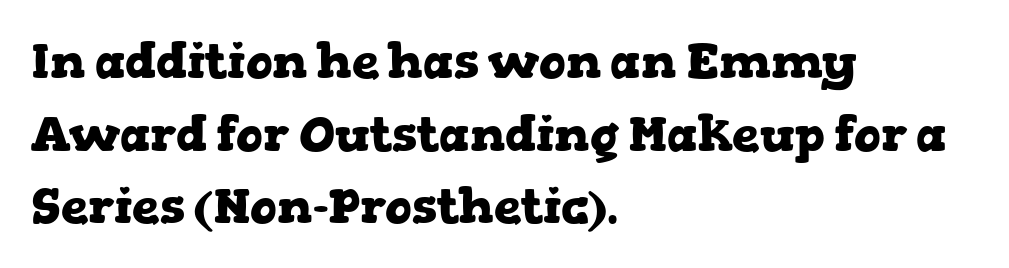
Unmarked baselines from the first word to the last. Note the varied advance widths — an 'i' is clearly narrower than an 'm'. You can tell it's not italic because the verticals are truly vertical. Typesetter's note: full bold, strokes at maximum text heaviness.
